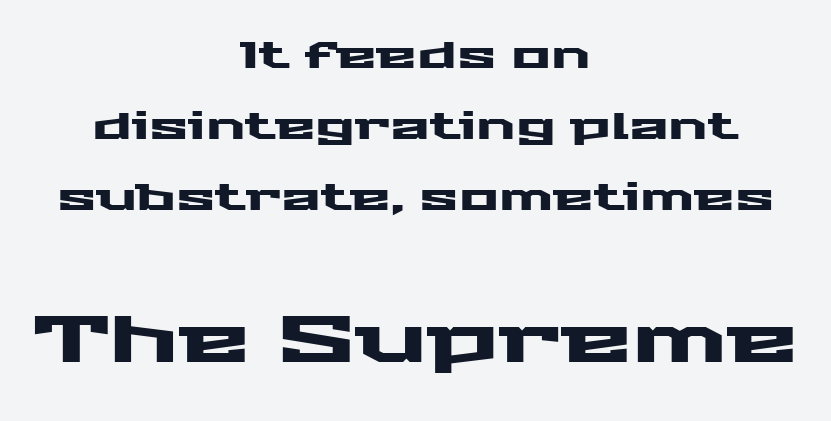
The image shows 65 px wide sans-serif type, upright; set centered, loose line spacing (1.92x), normal letter spacing, not underlined; the second (bottom) block is 1.76x larger; medium stroke contrast and a medium x-height.
